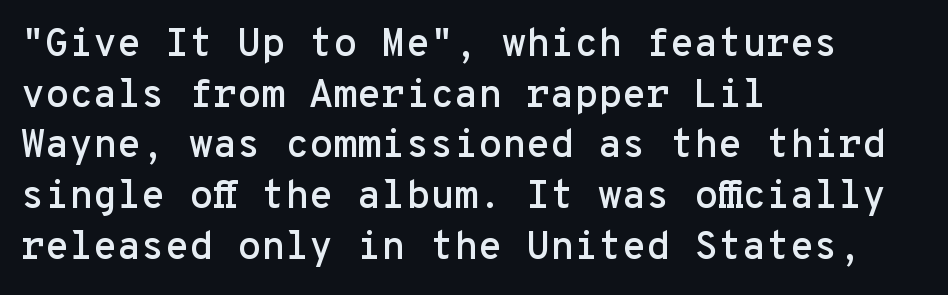
Which margin do the lines hug? The left one — the right edge is uneven. The typeface chosen for these lines omits serifs. Honestly, the row spacing looks completely unremarkable. Posture: vertical.
